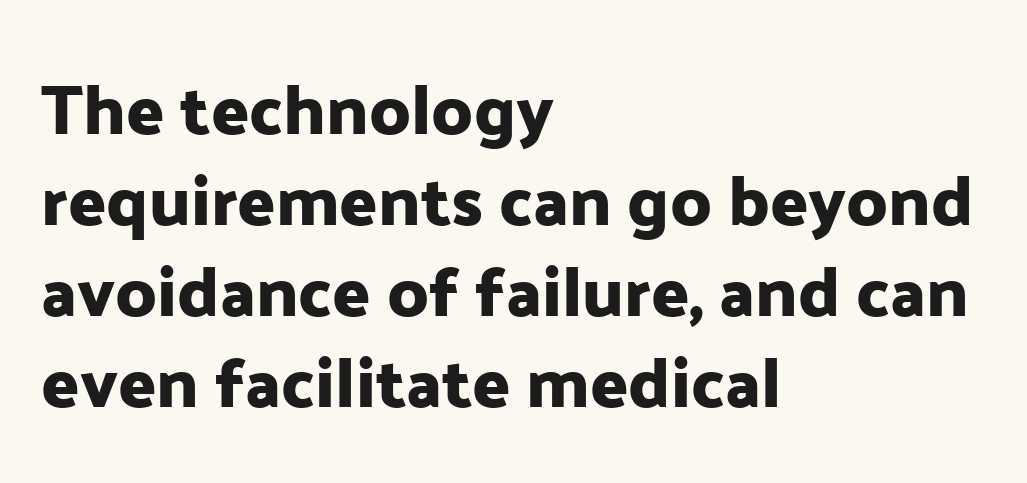
The letters sit at their default tracking, neither squeezed nor spread. Nobody drew a line under any word here. The characters display no serif detailing; their extremities are plain. This rendering uses left alignment, leaving the right contour irregular. Upright lettering throughout. Here the designer chose a conventional face with non-uniform glyph widths.
